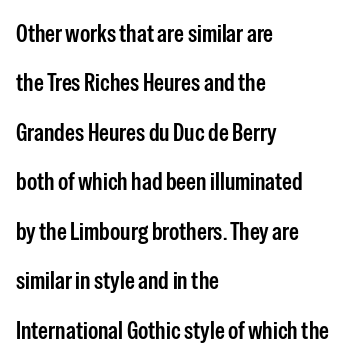
The image shows 25 px text type, upright; set left-aligned, loose line spacing (1.98x), normal letter spacing, not underlined.
